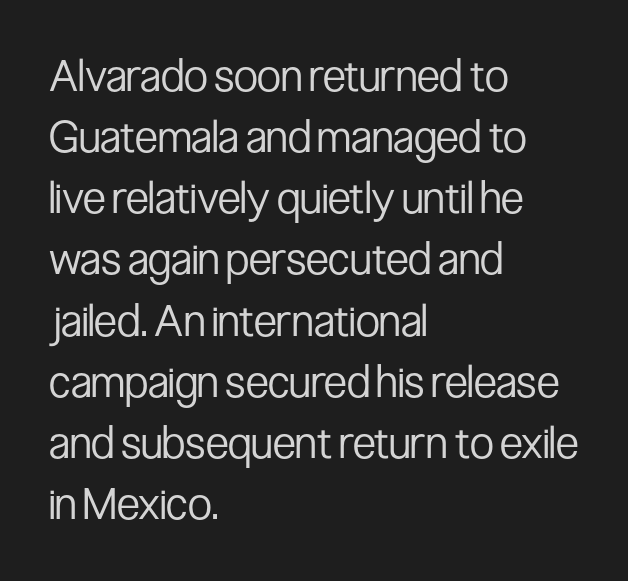
The image shows 44 px regular-weight, condensed sans-serif type, upright; set left-aligned, normal line spacing (1.39x), normal letter spacing, not underlined; low stroke contrast and a medium x-height.
